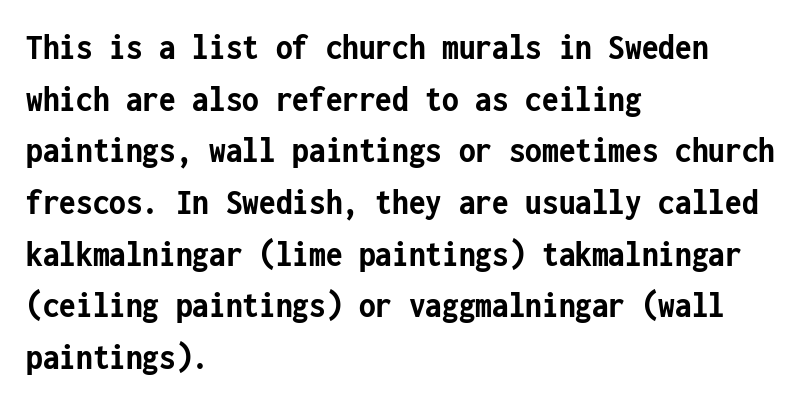
The ragged edge is on the right, which tells us the setting is flush left. Posture: upright roman. Each letter's strokes conclude bluntly, with no projecting serifs. Weight check: bold — yes, fully. Do the characters align in a grid? Yes, the font is monospaced.
